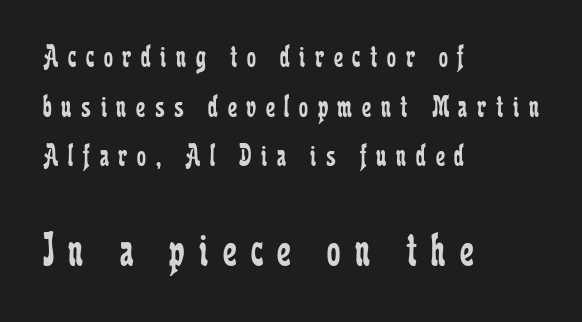
{"serif": "yes", "italic": "no", "bold": "no", "weight": "regular", "width": "condensed", "stroke_contrast": "low", "x_height": "medium", "monospaced": "no", "underline": "no", "align": "left", "line_spacing": "normal", "line_spacing_ratio": 1.55, "letter_spacing": "wide", "letter_spacing_em": 0.3, "larger_block": "second", "size_ratio": 1.5, "glyph_px": 48}
